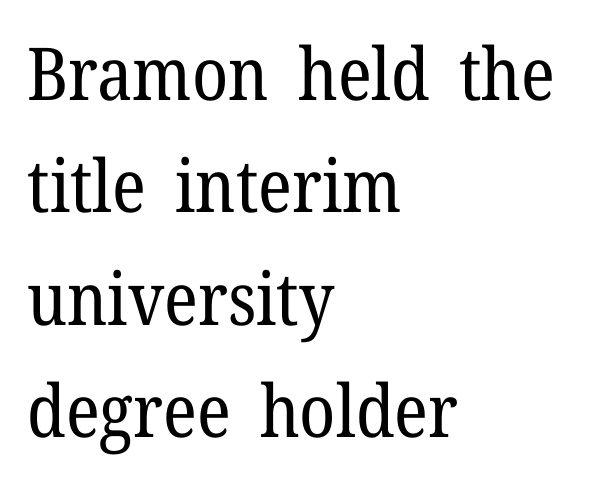
Heaviness? Minimal to ordinary, like unemphasized prose. The designer went with a serif here, giving each stem small feet. Style check: upright. This rendering leaves character spacing at its baseline value. Reading down the block, your eye returns to a fixed left position each line. Is this a fixed-width face? No — the glyphs have proportional, varying widths.
